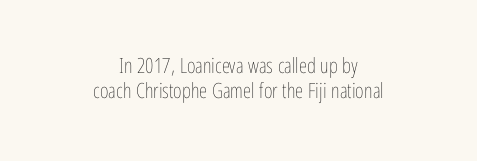
Is the block centered? Yes — each line is placed symmetrically about the middle. Spacing between characters is what you'd get straight out of the box. The strip under each line holds only bare page. This is the regular roman posture of the typeface.
